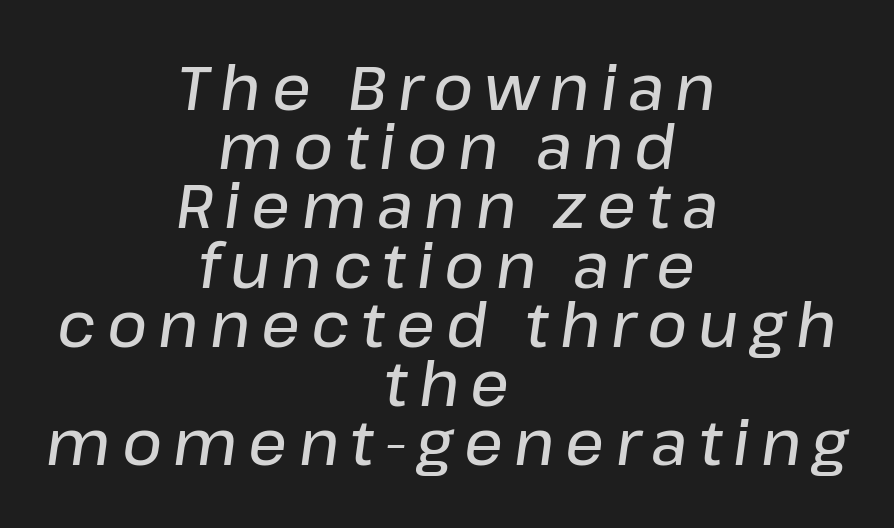
The image shows 61 px semibold type, italic (leaning right); set centered, tight line spacing (0.97x), not underlined; low stroke contrast and a medium x-height.
